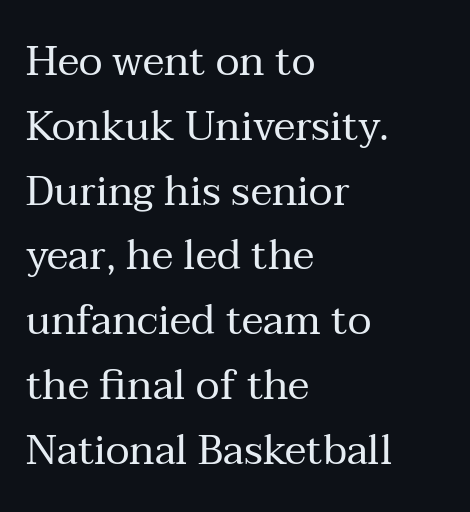
All the whitespace from short lines collects on the right. Think of a printed novel: that variable character pitch is what you see here. Counters stay open thanks to moderate or lighter strokes. Letters rest on an invisible, unmarked baseline.
